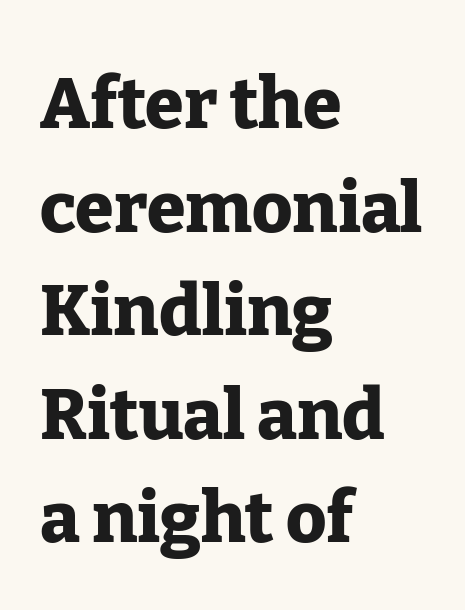
Successive baselines arrive at the customary interval. Underlining? Definitely not there. Pretty heavy lettering here — definitely bold. A typesetter would label this face a serif.
